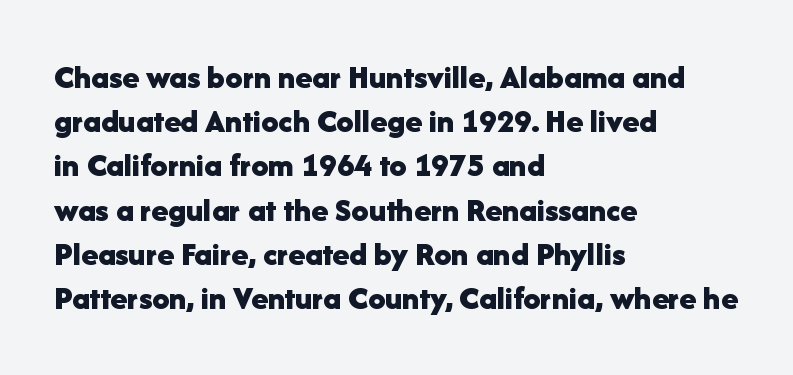
Is the letter spacing exaggerated? No — it looks like the ordinary default. Has an underline been added? It has not. This is heavy type, rendered in bold. Every stem runs plumb, perpendicular to the baseline.
